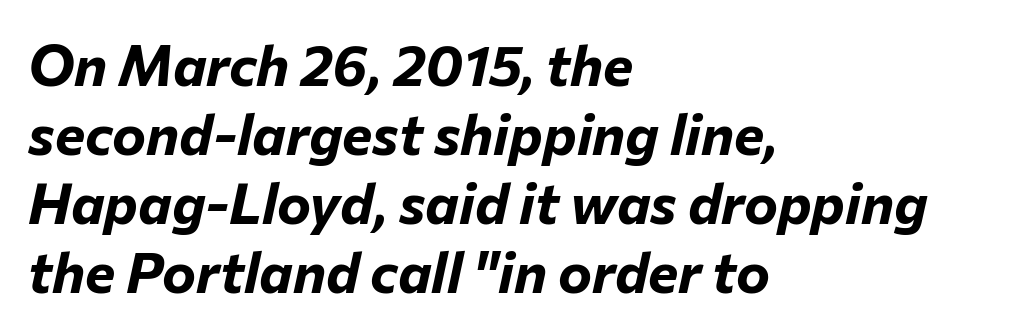
Q: Is the text bold? A: Yes.
Q: Is the text italic (slanted)? A: Yes, it leans right by about 12 degrees.
Q: Is the text underlined? A: No.
Q: How is the paragraph aligned? A: Left-aligned.
Q: Is the spacing between letters normal or unusually wide? A: Normal.
Q: Width (condensed, normal, or wide)? A: Normal.
Q: Stroke contrast? A: Low.
Q: x-height? A: Medium.
Q: Monospaced? A: No.
